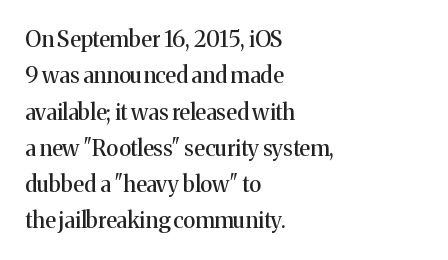
{"italic": "no", "underline": "no", "align": "left", "line_spacing": "normal", "line_spacing_ratio": 1.65, "letter_spacing": "normal", "letter_spacing_em": 0.0, "glyph_px": 22}
